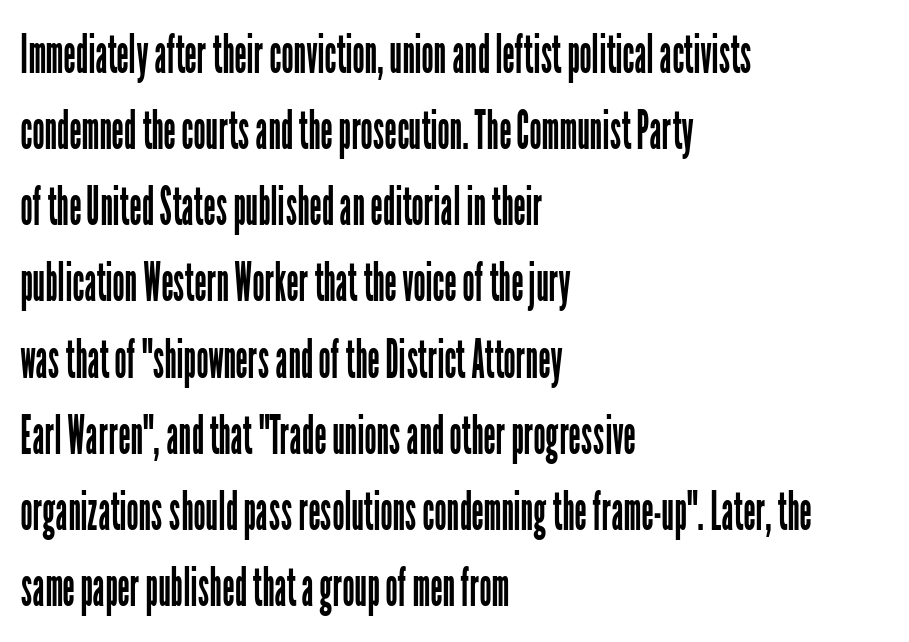
Reading down the block, your eye returns to a fixed left position each line. Between one letter and the next there's only the usual sliver of space. Counters stay open thanks to moderate or lighter strokes. What kind of face is this? One without serifs — a sans. Each letter keeps its own natural width here, so spacing adapts to shape. Italic: no, the glyphs are upright roman.
